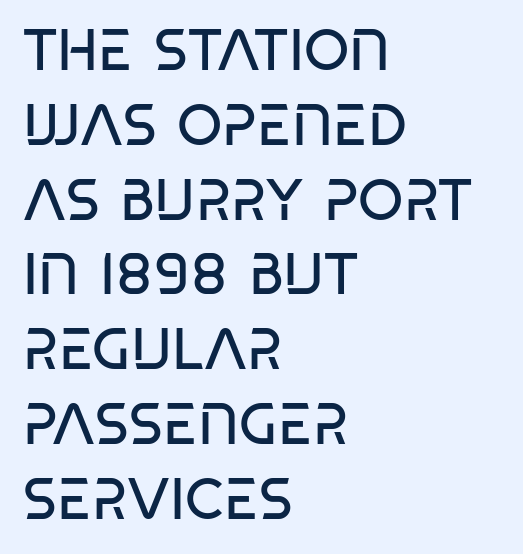
{"serif": "no", "italic": "no", "bold": "no", "weight": "regular", "width": "condensed", "stroke_contrast": "low", "x_height": "large", "monospaced": "no", "underline": "no", "align": "left", "line_spacing": "normal", "line_spacing_ratio": 1.29, "letter_spacing": "normal", "letter_spacing_em": 0.0, "glyph_px": 58}
